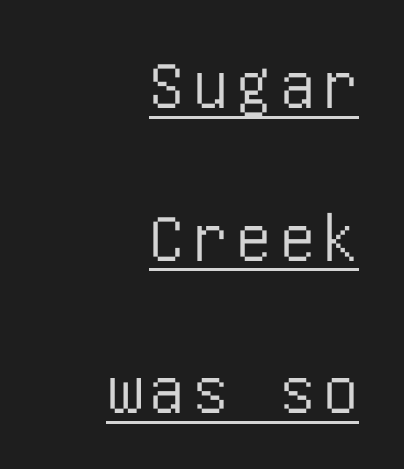
Rendered with straight, roman letterforms. The characters display no serif detailing; their extremities are plain. The ragged edge is on the left, which tells us the setting is flush right. One glance says open: line gaps are wider than usual. Students, observe the line beneath the letters — that is underlining.
